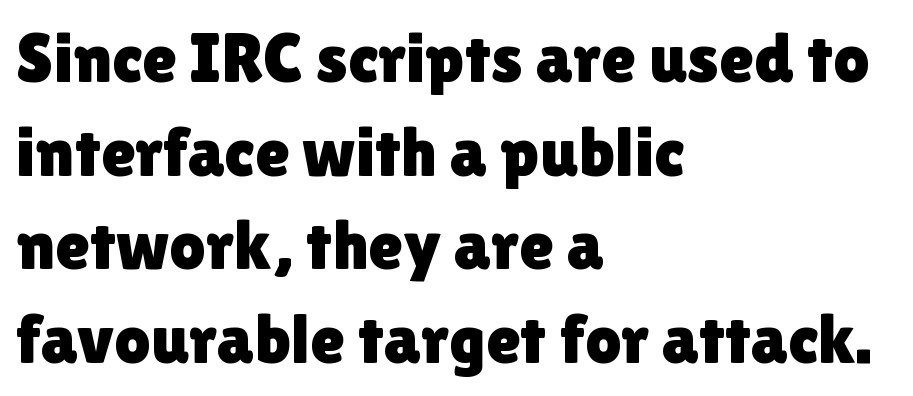
The image shows 71 px sans-serif type, upright; set left-aligned, normal line spacing (1.32x), normal letter spacing, not underlined; a medium x-height.
